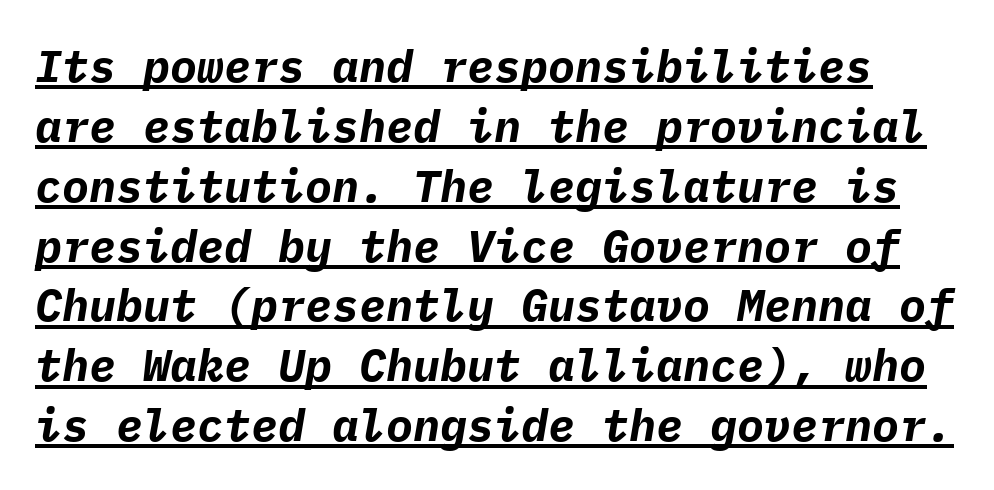
{"italic": "yes", "lean": "right", "slant_degrees": 9, "bold": "yes", "weight": "bold", "width": "normal", "stroke_contrast": "low", "x_height": "medium", "monospaced": "yes", "underline": "yes", "line_spacing": "normal", "line_spacing_ratio": 1.33, "letter_spacing": "normal", "letter_spacing_em": 0.0, "glyph_px": 45}
